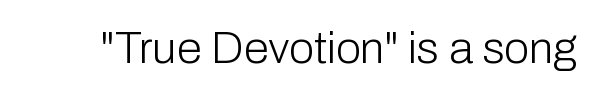
{"serif": "no", "italic": "no", "bold": "no", "weight": "light", "width": "normal", "stroke_contrast": "low", "x_height": "medium", "monospaced": "no", "underline": "no", "letter_spacing": "normal", "letter_spacing_em": 0.0, "glyph_px": 45}
